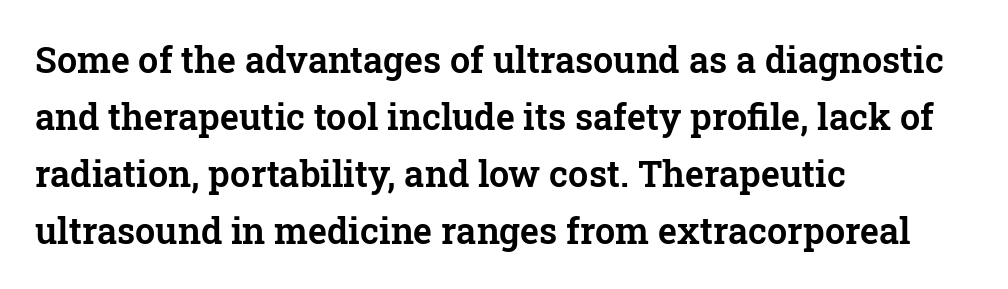
Q: Is the text italic (slanted)? A: No, it is upright.
Q: Is the typeface a serif or a sans-serif typeface? A: Serif.
Q: Is the text underlined? A: No.
Q: How is the paragraph aligned? A: Left-aligned.
Q: Is the spacing between letters normal or unusually wide? A: Normal.
Q: Is the spacing between lines tight, normal or loose? A: Normal.
Q: Width (condensed, normal, or wide)? A: Normal.
Q: Stroke contrast? A: Low.
Q: x-height? A: Medium.
Q: Monospaced? A: No.
